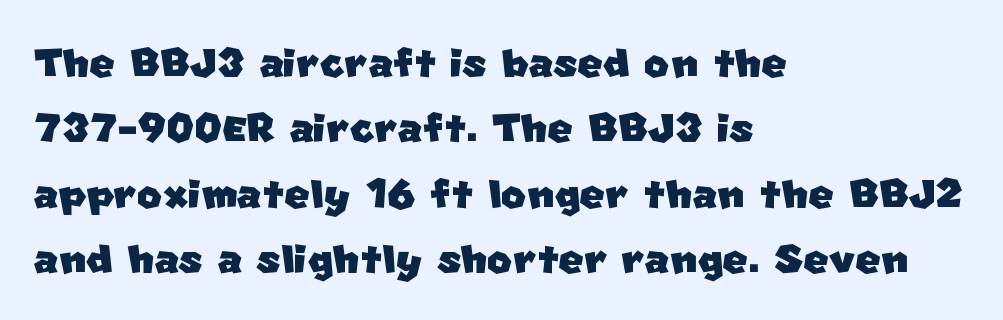
The letters carry no serifs — their stems end cleanly without finishing strokes. Anything drawn beneath the words? Only blank space. Proportional: the letters do not fall into vertical columns. The compositor pushed each line to the left boundary. The rendering keeps characters at their native spacing.
